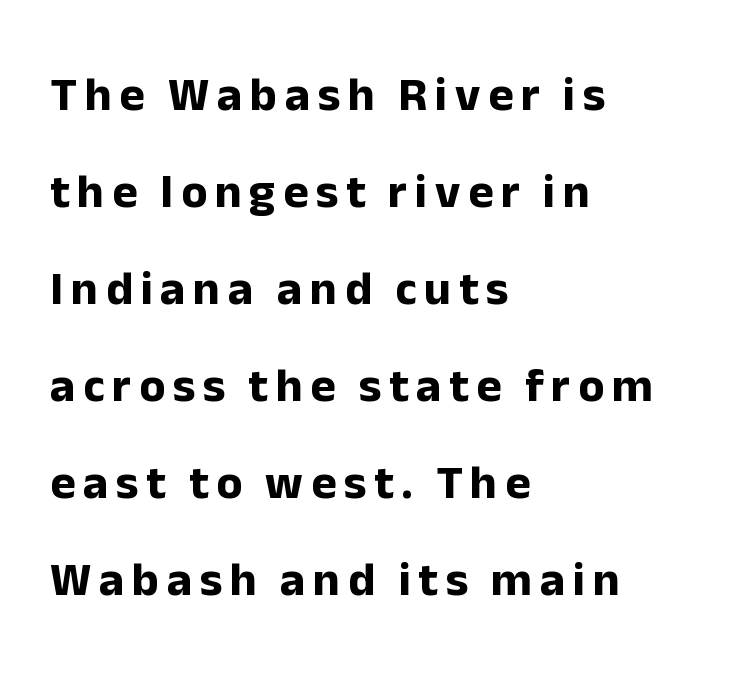
Q: Is the text bold? A: Yes.
Q: Is the text italic (slanted)? A: No, it is upright.
Q: Is the typeface a serif or a sans-serif typeface? A: Sans-serif.
Q: Is the text underlined? A: No.
Q: How is the paragraph aligned? A: Left-aligned.
Q: Is the spacing between lines tight, normal or loose? A: Loose.
Q: Width (condensed, normal, or wide)? A: Normal.
Q: Stroke contrast? A: Low.
Q: x-height? A: Medium.
Q: Monospaced? A: No.
